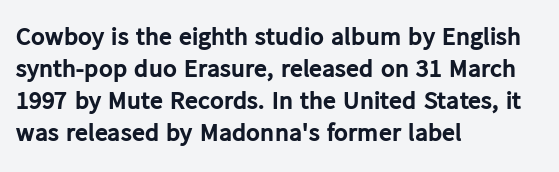
Alignment: flush left. A clean baseline with only descenders dipping below it. Vertical strokes here are truly vertical. Every letter is thick-stroked: bold, no question. A typesetter would call this zero additional tracking.
